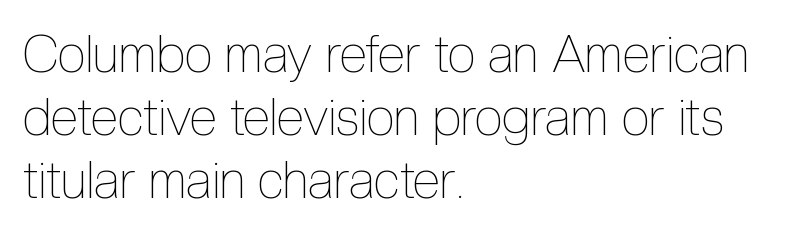
{"italic": "no", "bold": "no", "weight": "thin", "width": "condensed", "x_height": "medium", "monospaced": "no", "underline": "no", "align": "left", "line_spacing_ratio": 1.24, "letter_spacing": "normal", "letter_spacing_em": 0.0, "glyph_px": 51}
